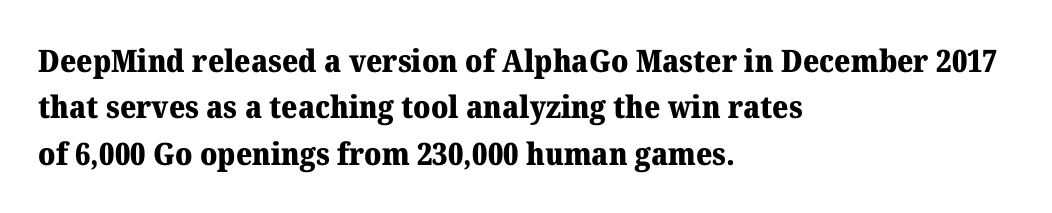
The image shows 31 px heavy serif type, upright; set left-aligned, normal line spacing (1.5x), normal letter spacing, not underlined; medium stroke contrast and a medium x-height.
